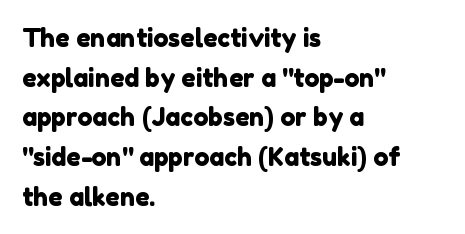
{"underline": "no", "align": "left", "line_spacing": "normal", "line_spacing_ratio": 1.59, "letter_spacing": "normal", "letter_spacing_em": 0.0, "glyph_px": 25}
